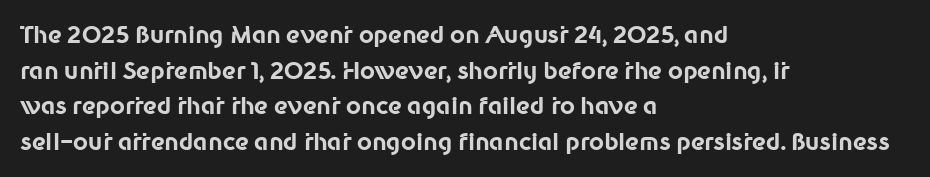
The image shows 23 px bold type, upright; set left-aligned, normal line spacing (1.55x), normal letter spacing, not underlined.
